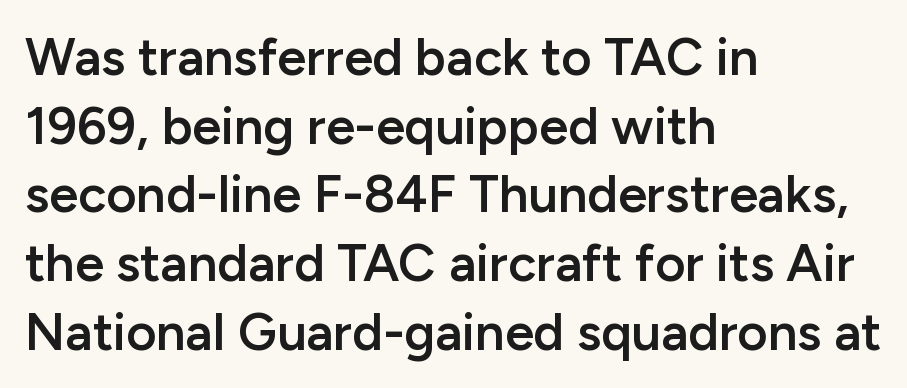
Nothing sits at the stroke ends, so this counts as sans-serif. The passage is arranged the way most books set body copy — flush left. Words float on clear page, feet unadorned. Is this a fixed-width face? No — the glyphs have proportional, varying widths.
